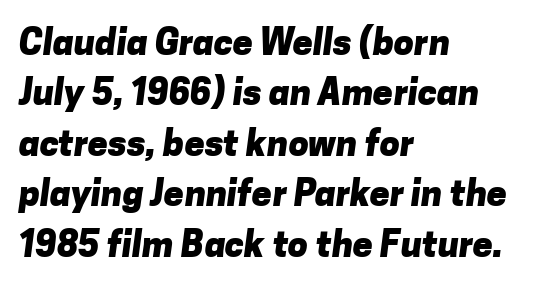
Q: Is the text bold? A: Yes.
Q: Is the typeface a serif or a sans-serif typeface? A: Sans-serif.
Q: Is the text underlined? A: No.
Q: How is the paragraph aligned? A: Left-aligned.
Q: Is the spacing between letters normal or unusually wide? A: Normal.
Q: Is the spacing between lines tight, normal or loose? A: Normal.
Q: Width (condensed, normal, or wide)? A: Normal.
Q: Stroke contrast? A: Low.
Q: x-height? A: Medium.
Q: Monospaced? A: No.
